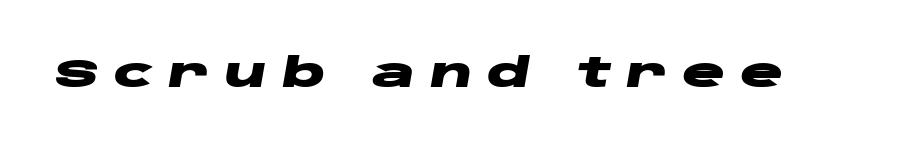
The image shows 40 px heavy, wide type, italic (leaning right); set unusually wide letter spacing (+0.37 em), not underlined; low stroke contrast and a large x-height.
